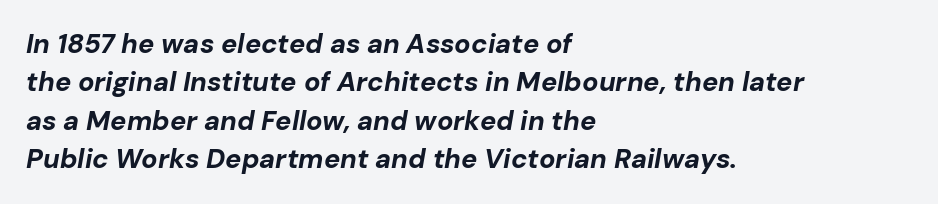
Q: Is the text bold? A: Yes.
Q: Is the text italic (slanted)? A: Yes, it leans right by about 10 degrees.
Q: Is the text underlined? A: No.
Q: How is the paragraph aligned? A: Left-aligned.
Q: Is the spacing between letters normal or unusually wide? A: Normal.
Q: Is the spacing between lines tight, normal or loose? A: Normal.
